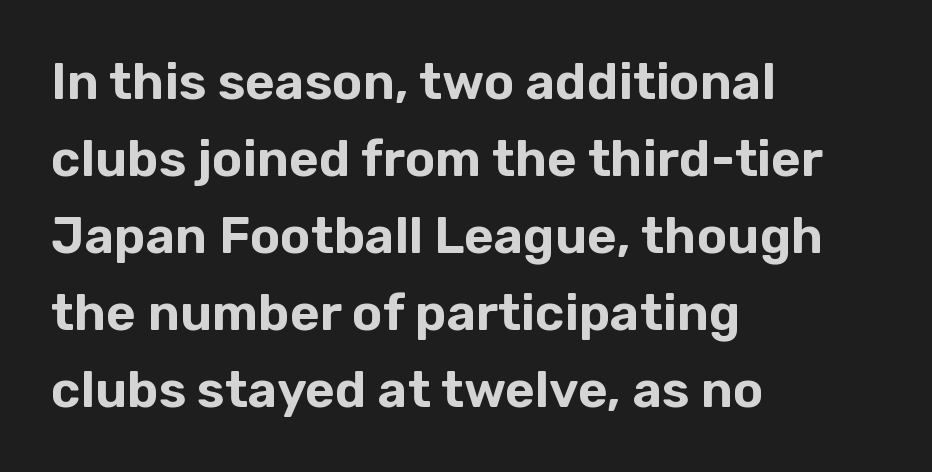
The image shows 51 px sans-serif type, upright; set left-aligned, normal line spacing (1.51x), normal letter spacing, not underlined; low stroke contrast and a medium x-height.
